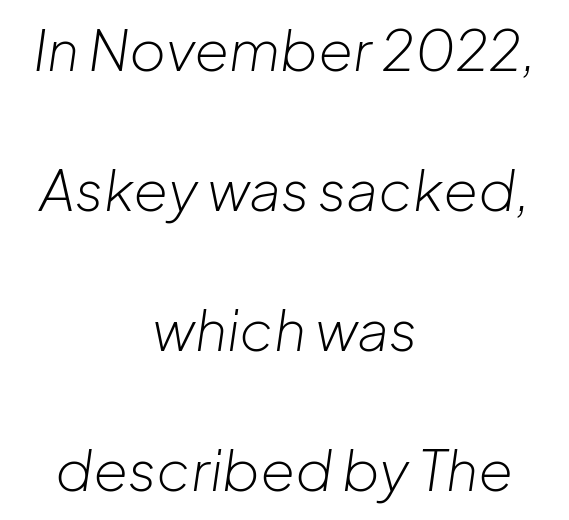
{"italic": "yes", "lean": "right", "slant_degrees": 8, "bold": "no", "weight": "light", "width": "normal", "stroke_contrast": "low", "x_height": "medium", "monospaced": "no", "underline": "no", "align": "center", "line_spacing": "loose", "line_spacing_ratio": 2.5, "letter_spacing": "normal", "letter_spacing_em": 0.0, "glyph_px": 56}
